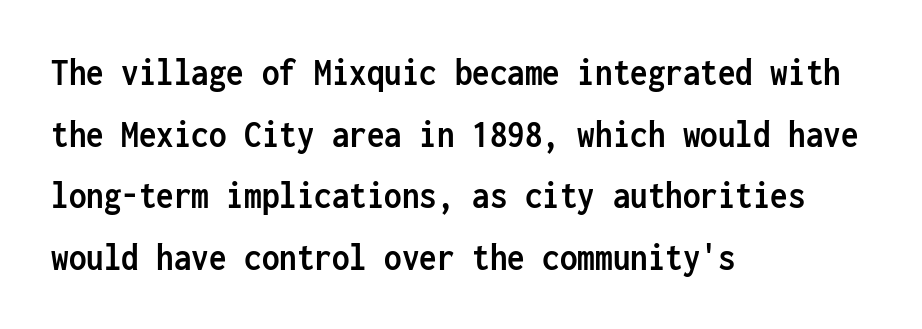
Q: Is the text bold? A: Yes.
Q: Is the text italic (slanted)? A: No, it is upright.
Q: Is the typeface a serif or a sans-serif typeface? A: Sans-serif.
Q: Is the text underlined? A: No.
Q: How is the paragraph aligned? A: Left-aligned.
Q: Is the spacing between letters normal or unusually wide? A: Normal.
Q: Is the spacing between lines tight, normal or loose? A: Normal.
Q: Width (condensed, normal, or wide)? A: Condensed.
Q: Stroke contrast? A: Low.
Q: x-height? A: Medium.
Q: Monospaced? A: Yes.
